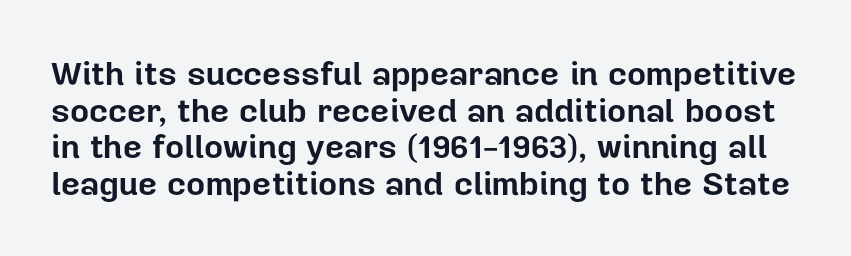
Q: Is the text bold? A: Yes.
Q: Is the text italic (slanted)? A: No, it is upright.
Q: Is the typeface a serif or a sans-serif typeface? A: Sans-serif.
Q: Is the text underlined? A: No.
Q: Is the spacing between letters normal or unusually wide? A: Normal.
Q: Is the spacing between lines tight, normal or loose? A: Tight.
Q: Width (condensed, normal, or wide)? A: Normal.
Q: Stroke contrast? A: Low.
Q: x-height? A: Medium.
Q: Monospaced? A: No.
